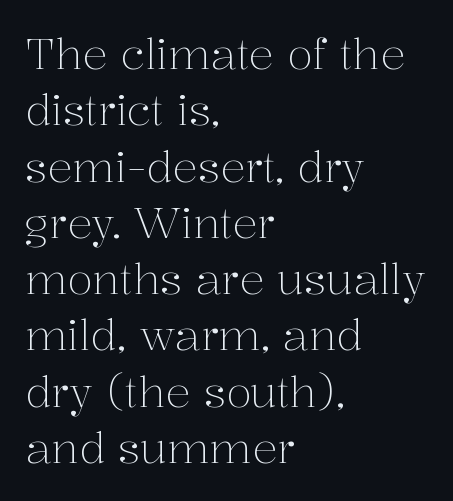
Q: Is the text bold? A: No.
Q: Is the text italic (slanted)? A: No, it is upright.
Q: Is the typeface a serif or a sans-serif typeface? A: Serif.
Q: Is the text underlined? A: No.
Q: How is the paragraph aligned? A: Left-aligned.
Q: Is the spacing between letters normal or unusually wide? A: Normal.
Q: Is the spacing between lines tight, normal or loose? A: Normal.
Q: Width (condensed, normal, or wide)? A: Normal.
Q: Stroke contrast? A: Medium.
Q: x-height? A: Medium.
Q: Monospaced? A: No.
